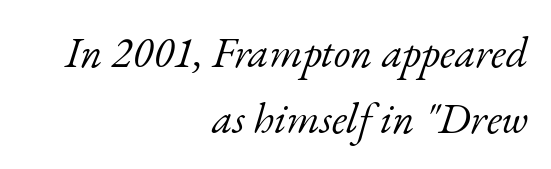
{"serif": "yes", "italic": "yes", "lean": "right", "slant_degrees": 17, "bold": "no", "weight": "light", "width": "normal", "stroke_contrast": "low", "x_height": "small", "monospaced": "no", "underline": "no", "align": "right", "line_spacing": "normal", "line_spacing_ratio": 1.53, "letter_spacing": "normal", "letter_spacing_em": 0.0, "glyph_px": 43}
